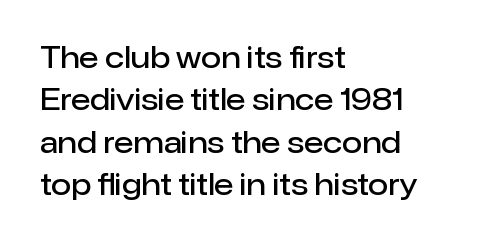
Q: Is the text bold? A: Semi-bold.
Q: Is the text italic (slanted)? A: No, it is upright.
Q: Is the typeface a serif or a sans-serif typeface? A: Sans-serif.
Q: Is the text underlined? A: No.
Q: How is the paragraph aligned? A: Left-aligned.
Q: Is the spacing between letters normal or unusually wide? A: Normal.
Q: Is the spacing between lines tight, normal or loose? A: Normal.
Q: Width (condensed, normal, or wide)? A: Normal.
Q: Stroke contrast? A: Low.
Q: x-height? A: Medium.
Q: Monospaced? A: No.
